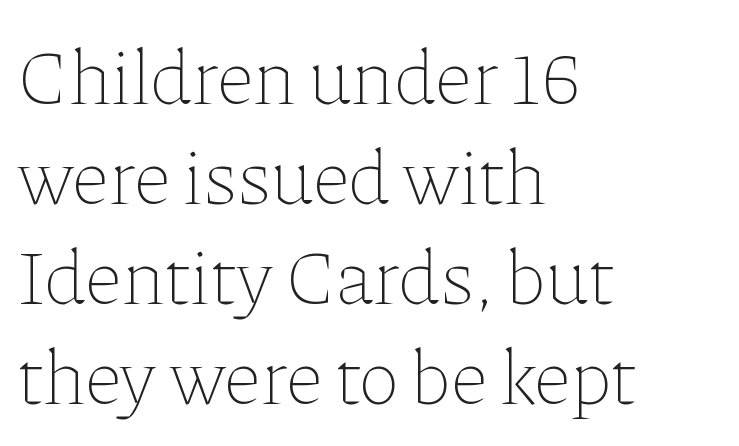
{"italic": "no", "bold": "no", "weight": "thin", "width": "normal", "stroke_contrast": "low", "x_height": "medium", "monospaced": "no", "underline": "no", "align": "left", "line_spacing": "normal", "line_spacing_ratio": 1.28, "letter_spacing": "normal", "letter_spacing_em": 0.0, "glyph_px": 78}
